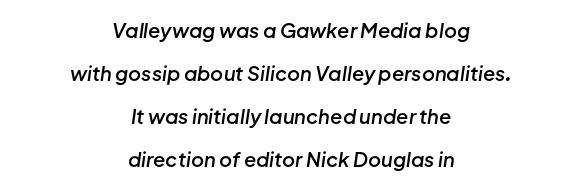
The image shows 20 px text type, italic (leaning right); set centered, loose line spacing (2.15x), normal letter spacing, not underlined.
